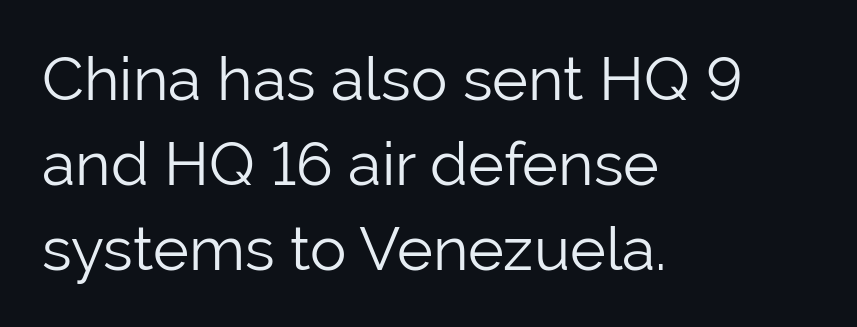
Q: Is the text bold? A: No.
Q: Is the text italic (slanted)? A: No, it is upright.
Q: Is the typeface a serif or a sans-serif typeface? A: Sans-serif.
Q: Is the text underlined? A: No.
Q: How is the paragraph aligned? A: Left-aligned.
Q: Is the spacing between letters normal or unusually wide? A: Normal.
Q: Is the spacing between lines tight, normal or loose? A: Normal.
Q: Width (condensed, normal, or wide)? A: Normal.
Q: Stroke contrast? A: Low.
Q: x-height? A: Medium.
Q: Monospaced? A: No.
